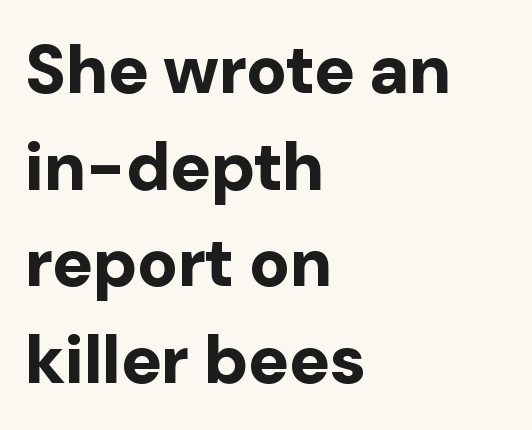
The image shows 68 px bold sans-serif type, upright; set left-aligned, normal line spacing (1.42x), normal letter spacing, not underlined; low stroke contrast and a medium x-height.
